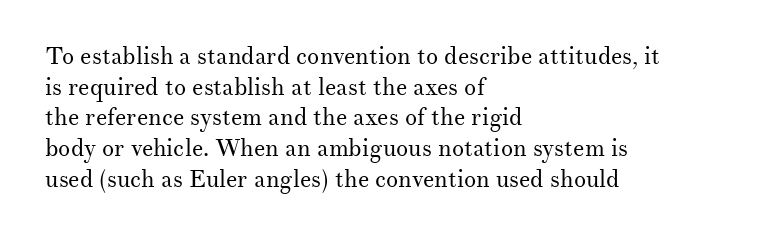
Is the type heavy? It reads as light-to-regular instead. Leftover space on each line is placed entirely after the last word. Characters follow at the spacing the type designer built in. The passage shown stacks its lines at a standard gap.
